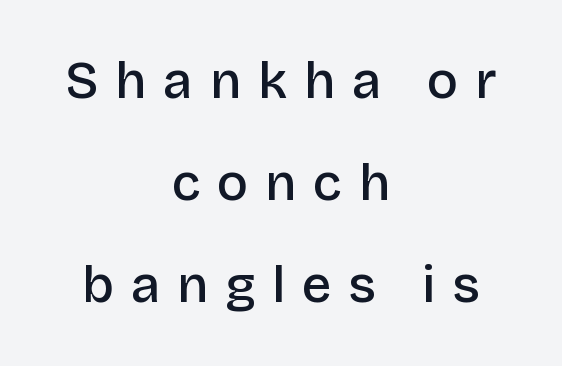
{"serif": "no", "italic": "no", "bold": "semi", "weight": "semibold", "width": "normal", "stroke_contrast": "low", "x_height": "large", "monospaced": "no", "underline": "no", "align": "center", "line_spacing": "loose", "line_spacing_ratio": 1.96, "letter_spacing": "wide", "letter_spacing_em": 0.32, "glyph_px": 52}
